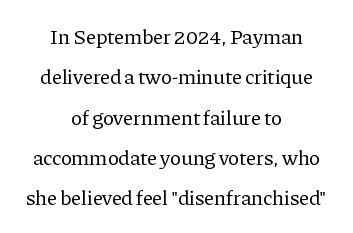
The tracking reads as untouched default to a designer's eye. The paragraph has two soft edges and a firm central axis. Caption: face not bold, strokes unweighted. Students, observe: this is what heavily led, spacious text looks like. The specimen reads as upright at a glance. Descenders are the only things crossing below the line.
